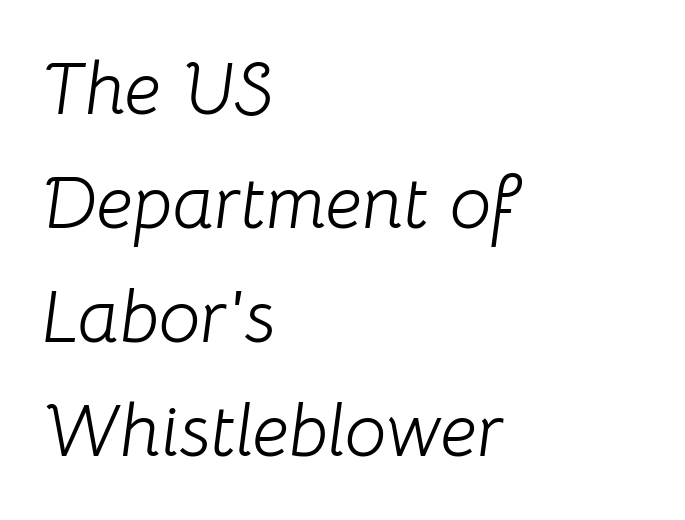
{"italic": "yes", "lean": "right", "slant_degrees": 8, "bold": "no", "weight": "light", "width": "normal", "stroke_contrast": "low", "x_height": "medium", "monospaced": "no", "underline": "no", "align": "left", "line_spacing": "normal", "line_spacing_ratio": 1.54, "letter_spacing": "normal", "letter_spacing_em": 0.0, "glyph_px": 74}
